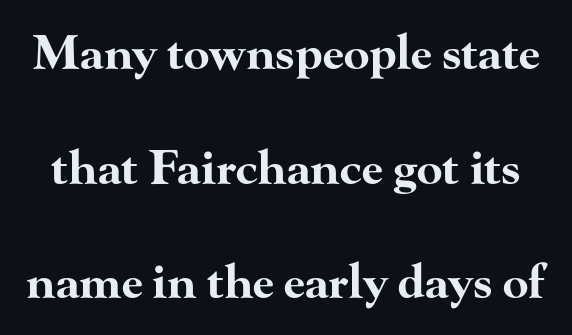
The image shows 47 px bold, wide serif type, upright; set loose line spacing (2.44x), normal letter spacing, not underlined; high stroke contrast and a small x-height.
